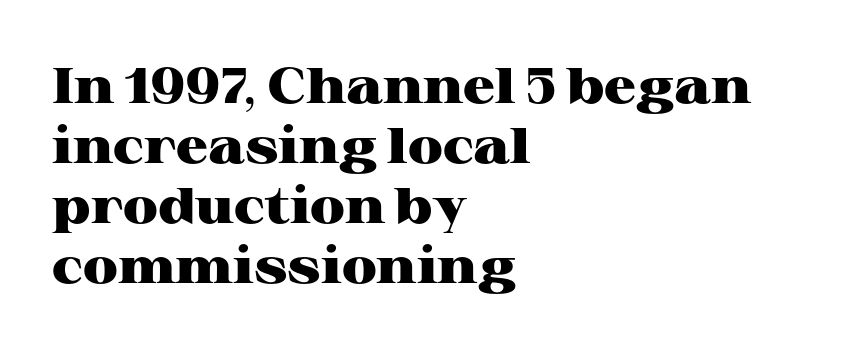
Q: Is the text bold? A: Yes.
Q: Is the text italic (slanted)? A: No, it is upright.
Q: Is the typeface a serif or a sans-serif typeface? A: Serif.
Q: Is the text underlined? A: No.
Q: How is the paragraph aligned? A: Left-aligned.
Q: Is the spacing between letters normal or unusually wide? A: Normal.
Q: Width (condensed, normal, or wide)? A: Wide.
Q: Stroke contrast? A: High.
Q: x-height? A: Medium.
Q: Monospaced? A: No.
